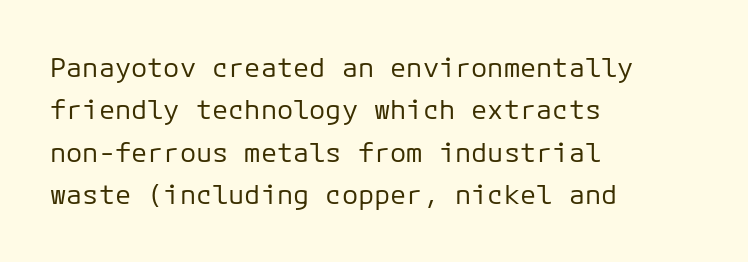
The image shows 27 px text type, upright; set left-aligned, normal line spacing (1.57x), normal letter spacing, not underlined.
